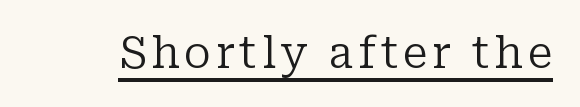
Is there an underline? Yes — a line sits under the letters. Unlike a clean sans, this face finishes its strokes with serifs. Rendered with straight, roman letterforms. Weight: not bold — regular or lighter. Is this a fixed-width face? No — the glyphs have proportional, varying widths.
